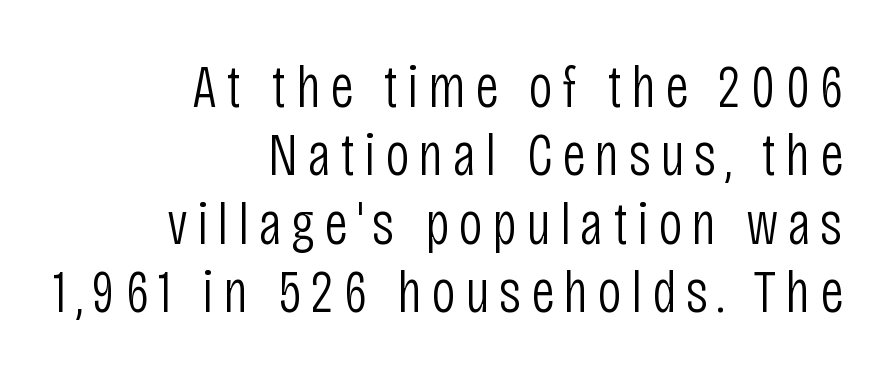
{"serif": "no", "italic": "no", "bold": "no", "weight": "light", "width": "condensed", "stroke_contrast": "low", "x_height": "large", "monospaced": "no", "underline": "no", "align": "right", "line_spacing": "tight", "line_spacing_ratio": 1.12, "glyph_px": 61}
